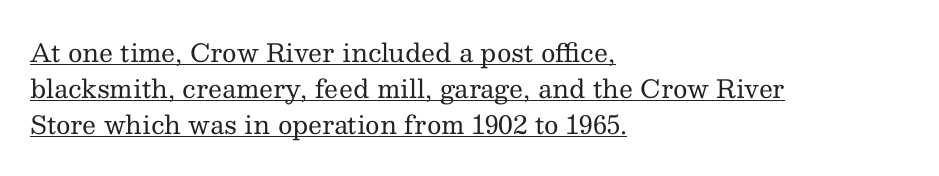
The image shows 25 px text type, upright; set left-aligned, normal line spacing (1.45x), normal letter spacing, underlined.
